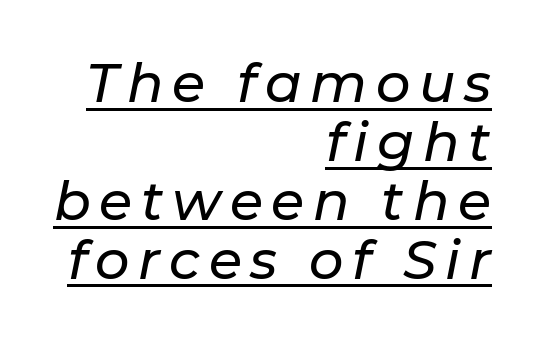
Slant detected: the letters are inclined. Underline: present. Proportional: the letters do not fall into vertical columns. A typesetter would call this leading minimal, almost set solid.
